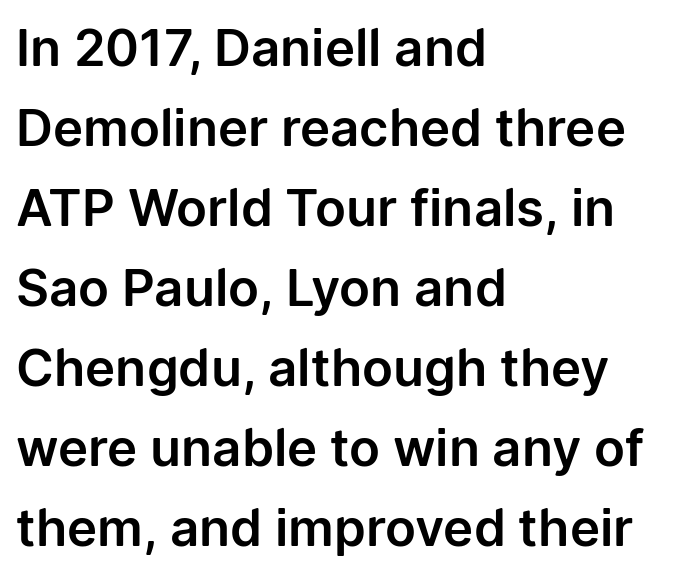
Visually the block forms a straight wall on the left and a jagged coastline on the right. In terms of letterform style, serifs are entirely absent. The line-height multiplier appears to be the usual default. The type sits square on the baseline with zero lean. Between one letter and the next there's only the usual sliver of space. Lines of text with bare space underneath.
